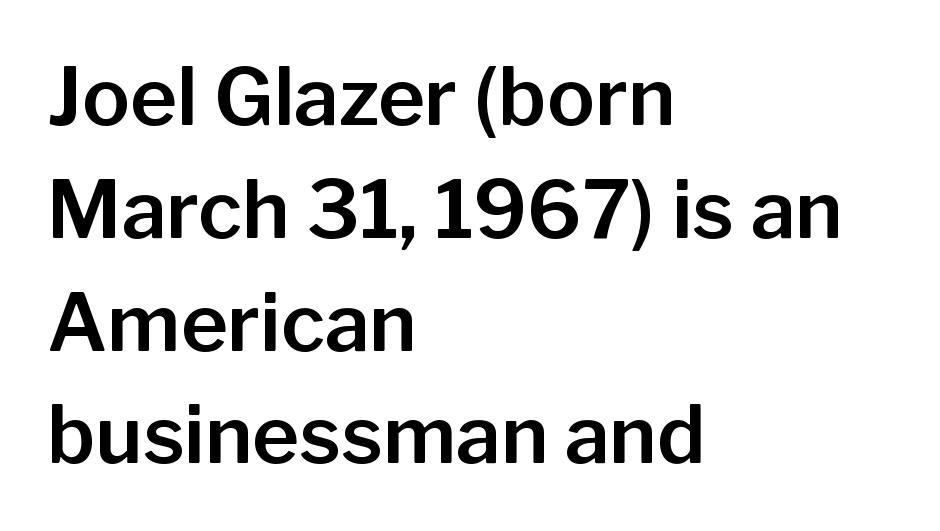
{"serif": "no", "italic": "no", "width": "normal", "stroke_contrast": "low", "x_height": "medium", "monospaced": "no", "underline": "no", "align": "left", "line_spacing": "normal", "line_spacing_ratio": 1.41, "letter_spacing": "normal", "letter_spacing_em": 0.0, "glyph_px": 80}
